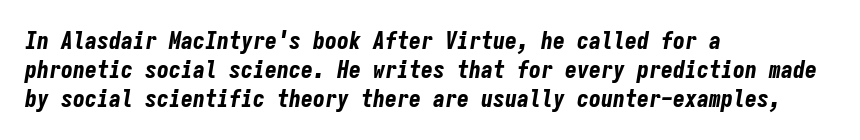
Q: Is the text bold? A: Yes.
Q: Is the text italic (slanted)? A: Yes, it leans right by about 9 degrees.
Q: Is the text underlined? A: No.
Q: How is the paragraph aligned? A: Left-aligned.
Q: Is the spacing between letters normal or unusually wide? A: Normal.
